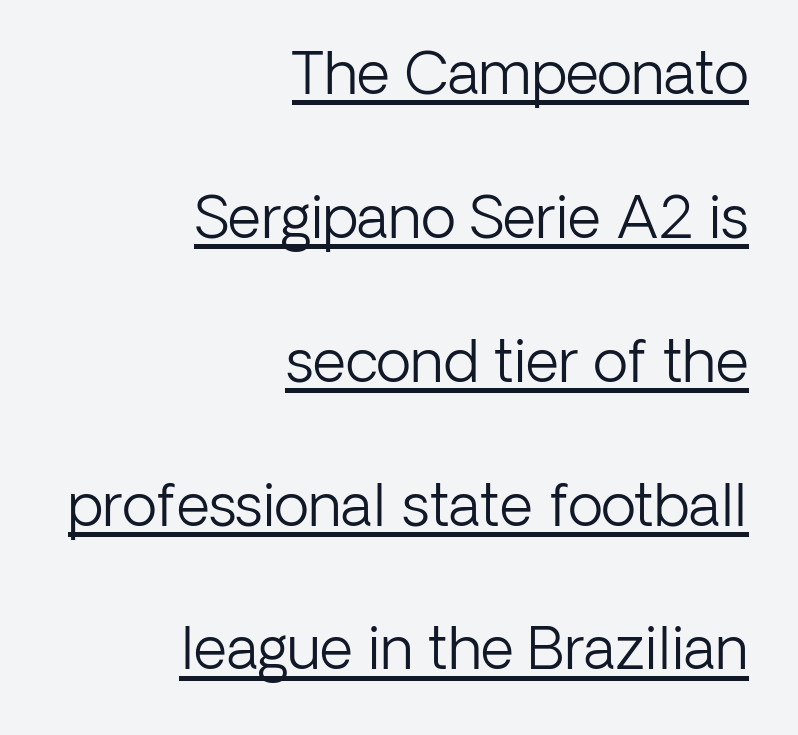
Q: Is the text bold? A: No.
Q: Is the text italic (slanted)? A: No, it is upright.
Q: Is the typeface a serif or a sans-serif typeface? A: Sans-serif.
Q: Is the text underlined? A: Yes.
Q: How is the paragraph aligned? A: Right-aligned.
Q: Is the spacing between letters normal or unusually wide? A: Normal.
Q: Is the spacing between lines tight, normal or loose? A: Loose.
Q: Width (condensed, normal, or wide)? A: Normal.
Q: Stroke contrast? A: Low.
Q: x-height? A: Medium.
Q: Monospaced? A: No.
